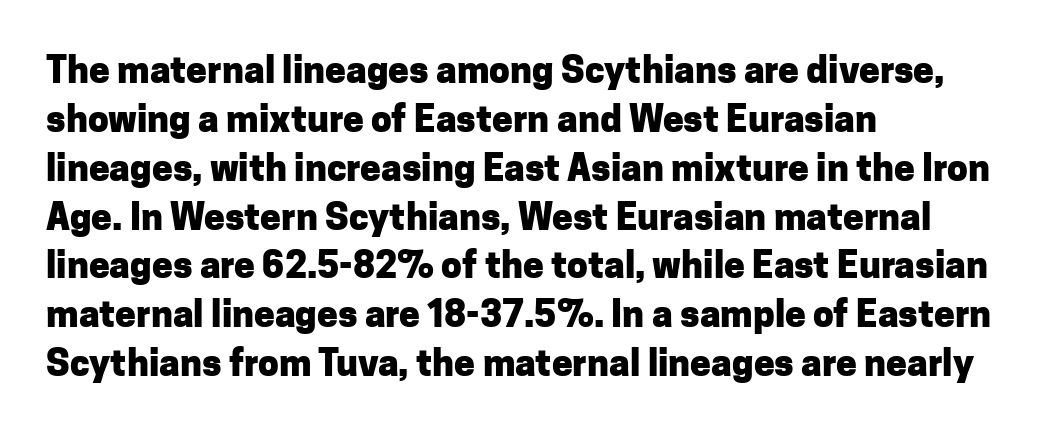
{"serif": "no", "italic": "no", "bold": "yes", "weight": "heavy", "width": "normal", "stroke_contrast": "low", "x_height": "medium", "monospaced": "no", "underline": "no", "align": "left", "line_spacing": "normal", "line_spacing_ratio": 1.32, "letter_spacing": "normal", "letter_spacing_em": 0.0, "glyph_px": 37}
